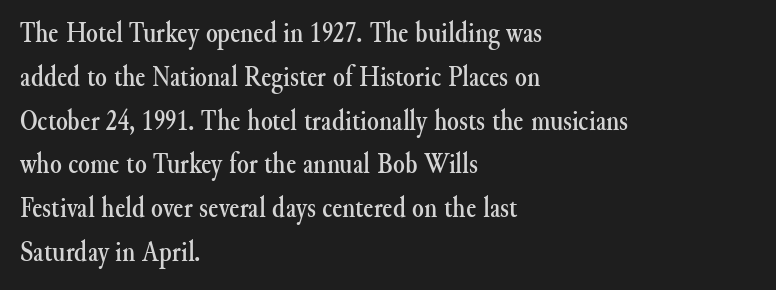
Q: Is the text italic (slanted)? A: No, it is upright.
Q: Is the typeface a serif or a sans-serif typeface? A: Serif.
Q: Is the text underlined? A: No.
Q: How is the paragraph aligned? A: Left-aligned.
Q: Is the spacing between letters normal or unusually wide? A: Normal.
Q: Is the spacing between lines tight, normal or loose? A: Normal.
Q: Width (condensed, normal, or wide)? A: Normal.
Q: Stroke contrast? A: Medium.
Q: x-height? A: Small.
Q: Monospaced? A: No.
